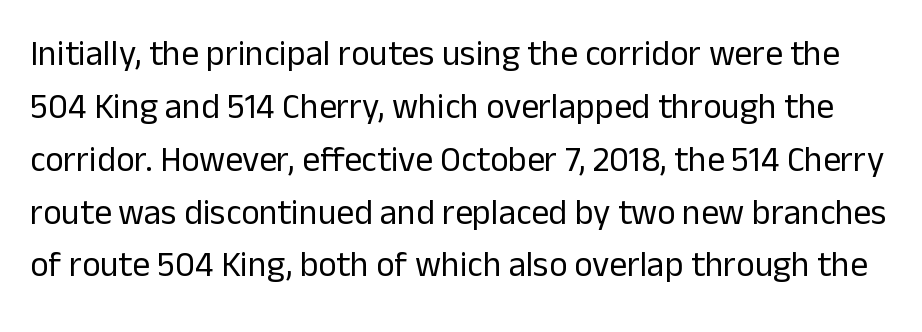
Q: Is the text bold? A: No.
Q: Is the text italic (slanted)? A: No, it is upright.
Q: Is the typeface a serif or a sans-serif typeface? A: Sans-serif.
Q: Is the text underlined? A: No.
Q: Is the spacing between letters normal or unusually wide? A: Normal.
Q: Is the spacing between lines tight, normal or loose? A: Normal.
Q: Width (condensed, normal, or wide)? A: Normal.
Q: Stroke contrast? A: Low.
Q: x-height? A: Medium.
Q: Monospaced? A: No.
